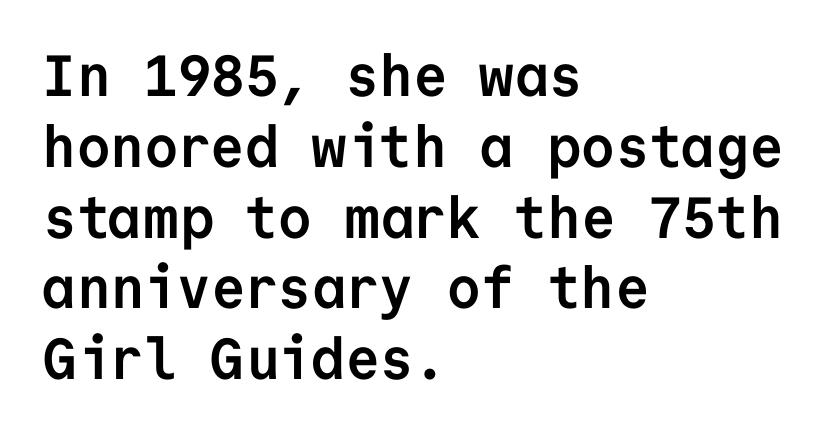
This is sans-serif lettering, the kind often seen on screens and signage. Horizontal alignment here is leftward, the default for most running prose. Nobody drew a line under any word here. What stands out about the letter spacing? Nothing — it is the standard amount. Students, this is bold: see how much ink each stroke carries.
